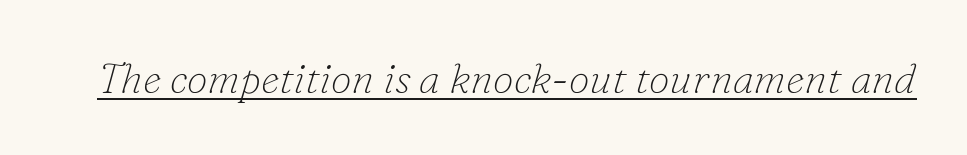
Q: Is the text bold? A: No.
Q: Is the text italic (slanted)? A: Yes, it leans right by about 16 degrees.
Q: Is the typeface a serif or a sans-serif typeface? A: Serif.
Q: Is the text underlined? A: Yes.
Q: Is the spacing between letters normal or unusually wide? A: Normal.
Q: Width (condensed, normal, or wide)? A: Normal.
Q: Stroke contrast? A: Low.
Q: x-height? A: Small.
Q: Monospaced? A: No.
